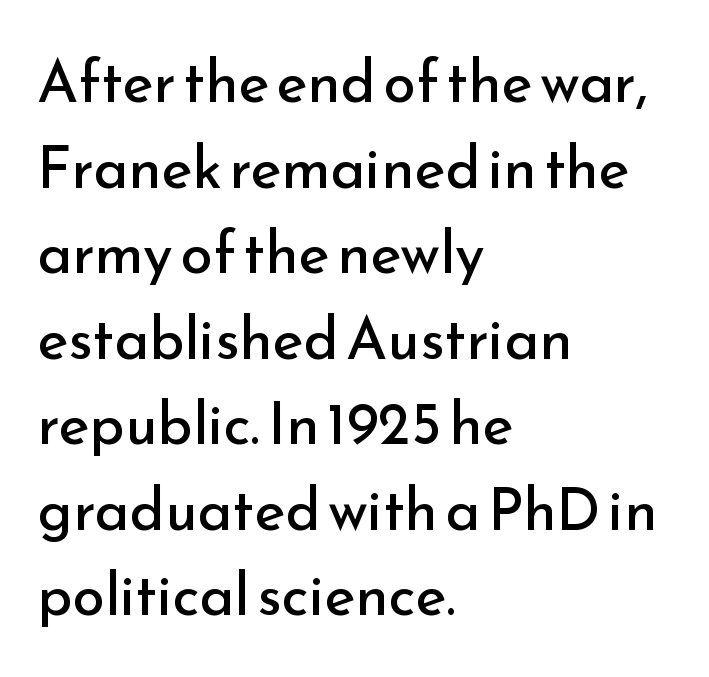
{"serif": "no", "italic": "no", "bold": "no", "weight": "regular", "width": "normal", "stroke_contrast": "low", "x_height": "small", "monospaced": "no", "underline": "no", "align": "left", "line_spacing": "normal", "line_spacing_ratio": 1.45, "letter_spacing": "normal", "letter_spacing_em": 0.0, "glyph_px": 59}
